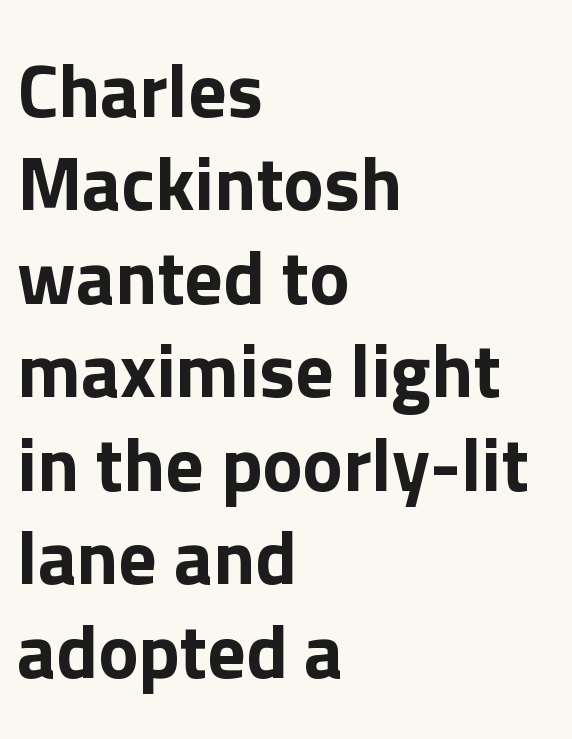
Q: Is the text italic (slanted)? A: No, it is upright.
Q: Is the typeface a serif or a sans-serif typeface? A: Sans-serif.
Q: Is the text underlined? A: No.
Q: How is the paragraph aligned? A: Left-aligned.
Q: Is the spacing between letters normal or unusually wide? A: Normal.
Q: Width (condensed, normal, or wide)? A: Normal.
Q: Stroke contrast? A: Low.
Q: x-height? A: Medium.
Q: Monospaced? A: No.
